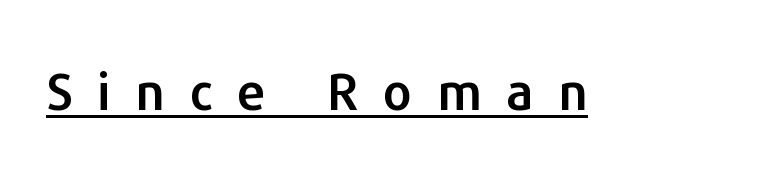
{"serif": "no", "italic": "no", "width": "normal", "stroke_contrast": "low", "x_height": "medium", "monospaced": "no", "underline": "yes", "letter_spacing": "wide", "letter_spacing_em": 0.48, "glyph_px": 51}
